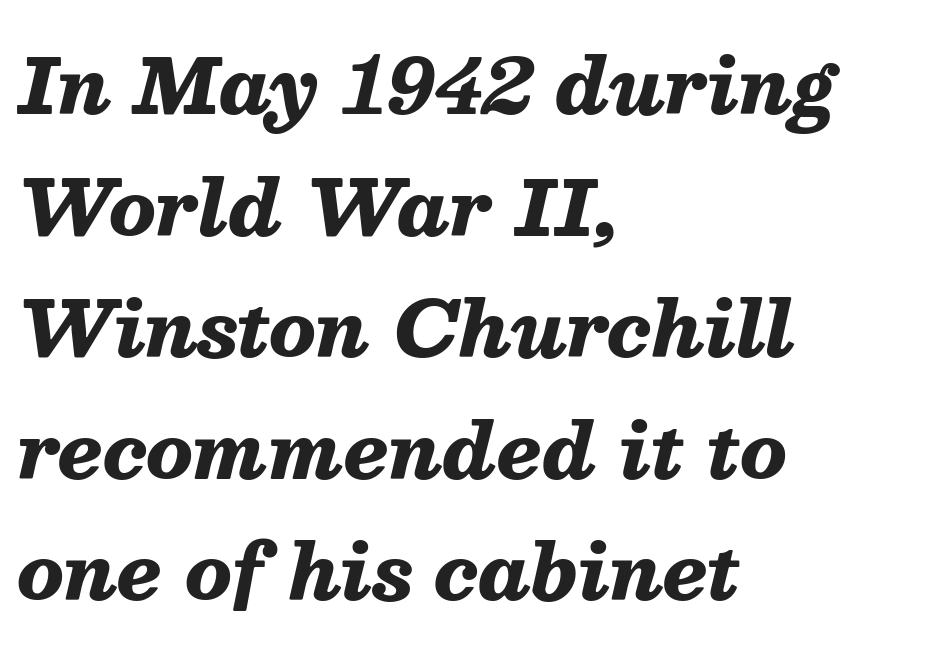
Its strokes are broad and dark, the hallmark of bold type. A typesetter would mark this as italic. Note the varied advance widths — an 'i' is clearly narrower than an 'm'. What's the leading like? Ordinary, nothing unusual. The type is set solid horizontally, with unmodified tracking. A clean baseline with only descenders dipping below it.
